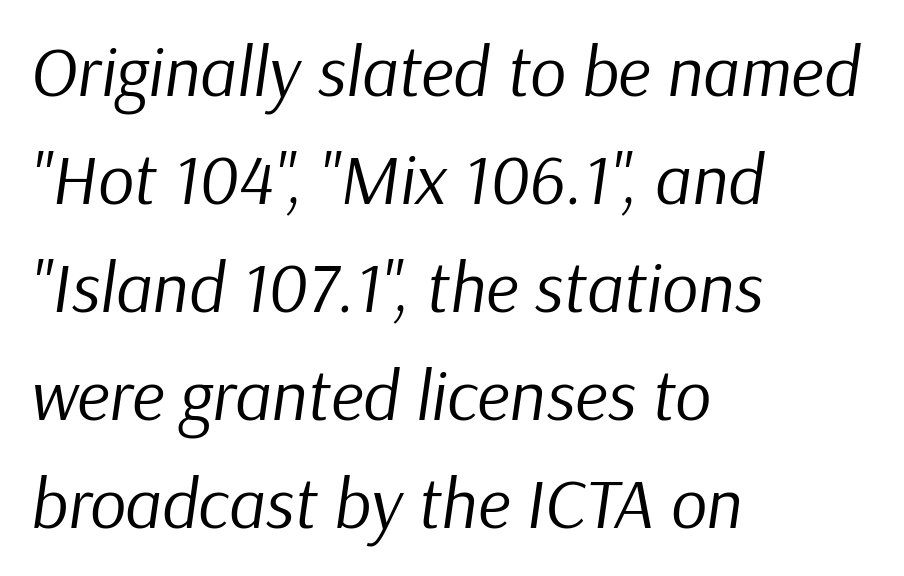
The image shows 71 px regular-weight type, italic (leaning right); set left-aligned, normal line spacing (1.52x), normal letter spacing, not underlined; low stroke contrast and a medium x-height.
